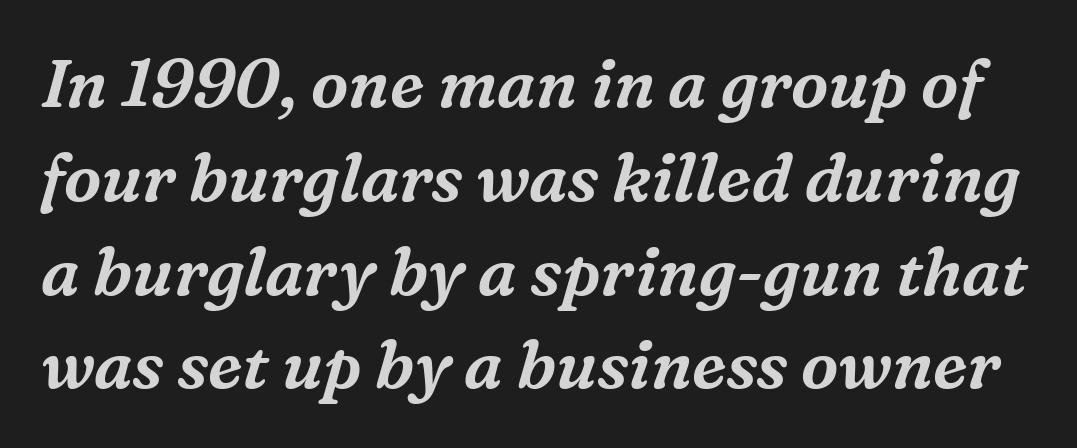
{"serif": "yes", "italic": "yes", "lean": "right", "slant_degrees": 16, "width": "normal", "stroke_contrast": "medium", "x_height": "medium", "monospaced": "no", "underline": "no", "line_spacing": "normal", "line_spacing_ratio": 1.4, "letter_spacing": "normal", "letter_spacing_em": 0.0, "glyph_px": 67}
